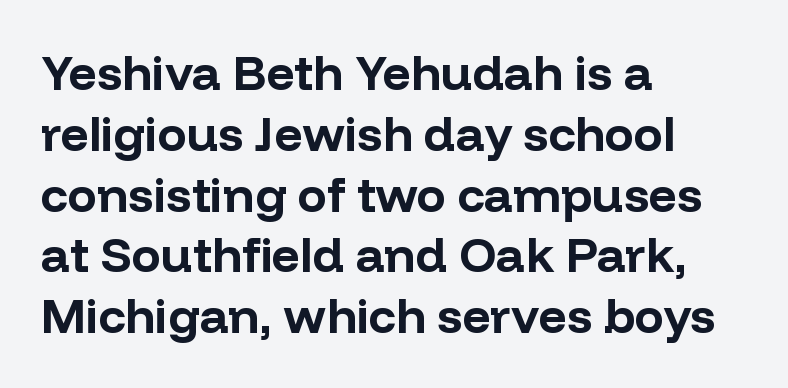
Q: Is the text bold? A: Yes.
Q: Is the text italic (slanted)? A: No, it is upright.
Q: Is the typeface a serif or a sans-serif typeface? A: Sans-serif.
Q: Is the text underlined? A: No.
Q: How is the paragraph aligned? A: Left-aligned.
Q: Is the spacing between letters normal or unusually wide? A: Normal.
Q: Width (condensed, normal, or wide)? A: Normal.
Q: Stroke contrast? A: Low.
Q: x-height? A: Medium.
Q: Monospaced? A: No.
